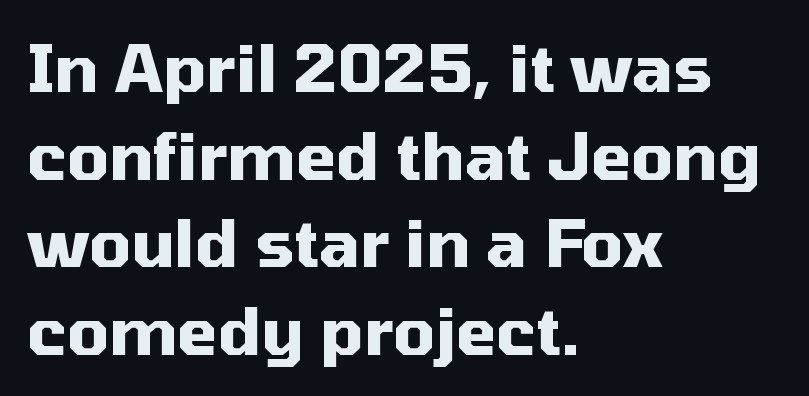
The image shows 65 px heavy sans-serif type, upright; set left-aligned, normal line spacing (1.35x), normal letter spacing, not underlined; medium stroke contrast and a medium x-height.
